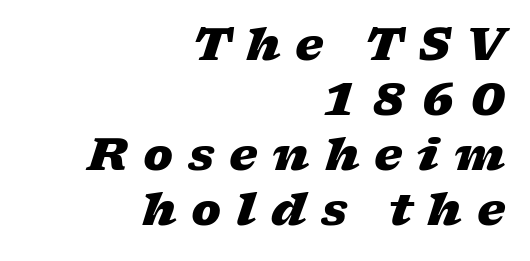
{"italic": "yes", "lean": "right", "slant_degrees": 17, "bold": "yes", "weight": "heavy", "width": "wide", "stroke_contrast": "low", "x_height": "medium", "monospaced": "no", "underline": "no", "align": "right", "line_spacing_ratio": 1.22, "letter_spacing": "wide", "letter_spacing_em": 0.33, "glyph_px": 45}
